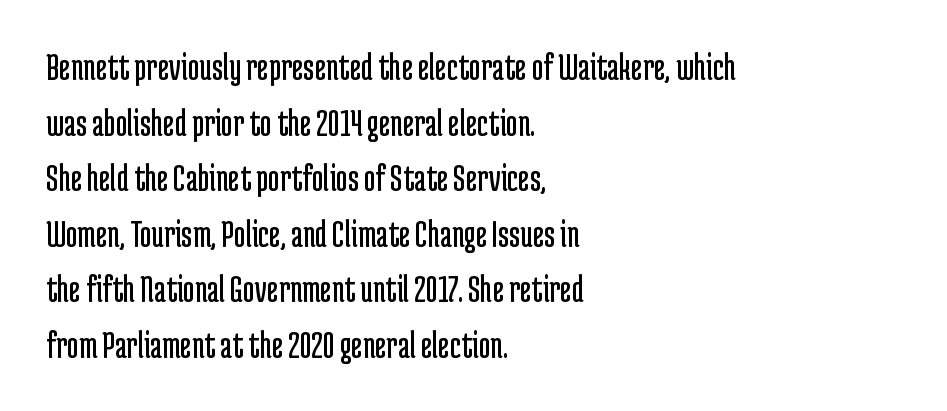
The image shows 40 px regular-weight, condensed sans-serif type, upright; set left-aligned, normal line spacing (1.39x), normal letter spacing, not underlined; low stroke contrast and a medium x-height.
